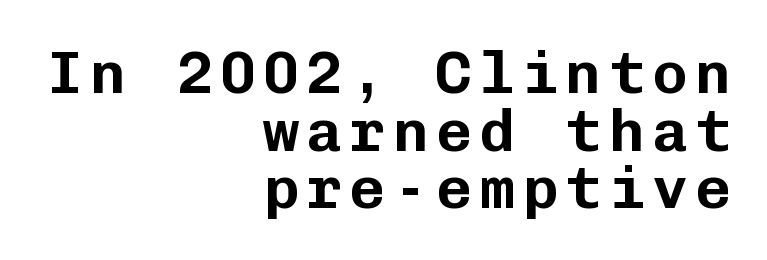
{"serif": "no", "italic": "no", "width": "normal", "stroke_contrast": "low", "x_height": "medium", "monospaced": "yes", "underline": "no", "align": "right", "line_spacing": "tight", "line_spacing_ratio": 0.96, "glyph_px": 60}
